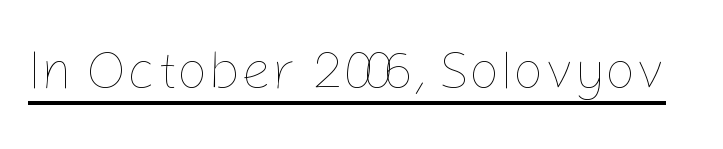
Q: Is the text bold? A: No.
Q: Is the text italic (slanted)? A: No, it is upright.
Q: Is the text underlined? A: Yes.
Q: Is the spacing between letters normal or unusually wide? A: Normal.
Q: Width (condensed, normal, or wide)? A: Normal.
Q: Stroke contrast? A: Low.
Q: x-height? A: Medium.
Q: Monospaced? A: No.
